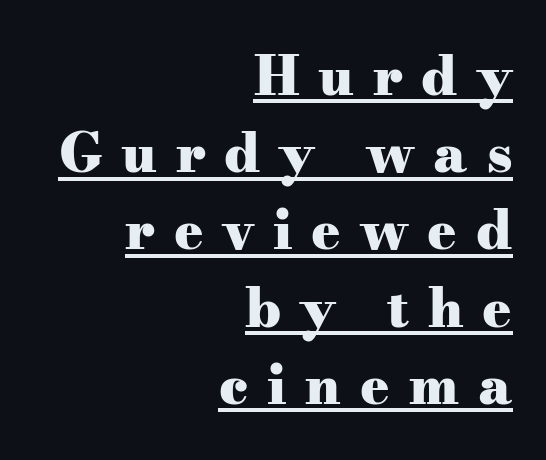
Q: Is the text bold? A: Yes.
Q: Is the text italic (slanted)? A: No, it is upright.
Q: Is the typeface a serif or a sans-serif typeface? A: Serif.
Q: Is the text underlined? A: Yes.
Q: How is the paragraph aligned? A: Right-aligned.
Q: Is the spacing between letters normal or unusually wide? A: Unusually wide.
Q: Is the spacing between lines tight, normal or loose? A: Normal.
Q: Width (condensed, normal, or wide)? A: Wide.
Q: Stroke contrast? A: Medium.
Q: x-height? A: Small.
Q: Monospaced? A: No.
